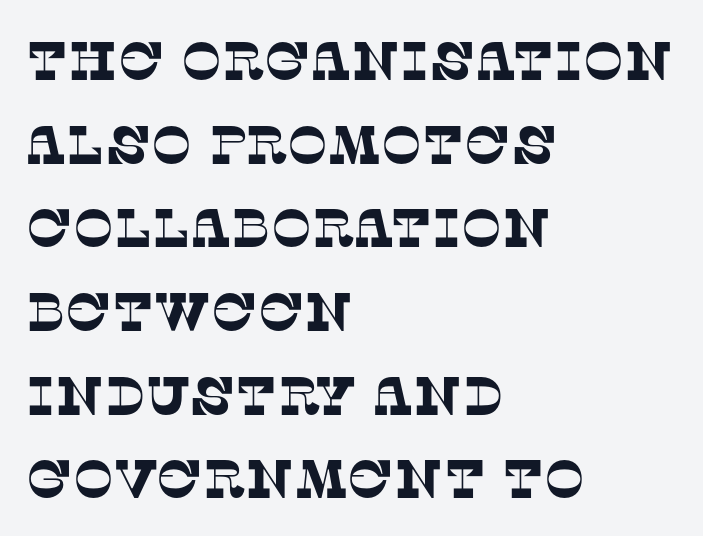
Q: Is the typeface a serif or a sans-serif typeface? A: Serif.
Q: Is the text underlined? A: No.
Q: How is the paragraph aligned? A: Left-aligned.
Q: Is the spacing between letters normal or unusually wide? A: Normal.
Q: Is the spacing between lines tight, normal or loose? A: Normal.
Q: Width (condensed, normal, or wide)? A: Normal.
Q: Stroke contrast? A: Low.
Q: x-height? A: Large.
Q: Monospaced? A: No.
